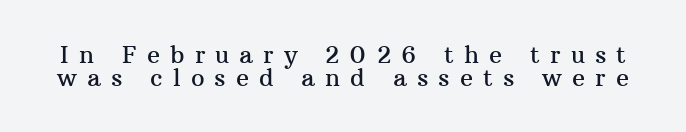
Q: Is the text italic (slanted)? A: No, it is upright.
Q: Is the text underlined? A: No.
Q: Is the spacing between letters normal or unusually wide? A: Unusually wide.
Q: Is the spacing between lines tight, normal or loose? A: Tight.
